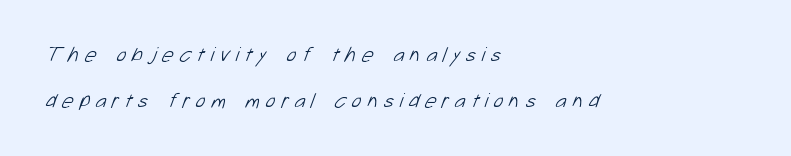
Inter-character spacing is expanded well beyond the font's built-in metrics. The weight tops out at a normal text grade. The lines in this sample share a left origin and differ only in where they stop. Descenders hang freely into open space.
